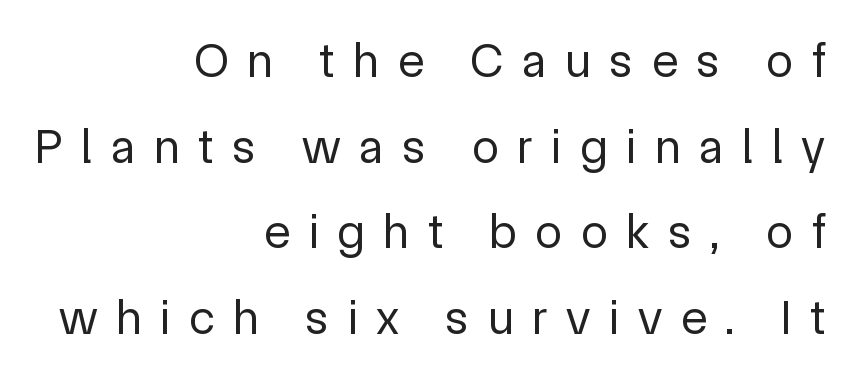
{"serif": "no", "italic": "no", "bold": "no", "weight": "regular", "width": "normal", "x_height": "medium", "monospaced": "no", "underline": "no", "align": "right", "line_spacing_ratio": 1.75, "letter_spacing": "wide", "letter_spacing_em": 0.38, "glyph_px": 49}
